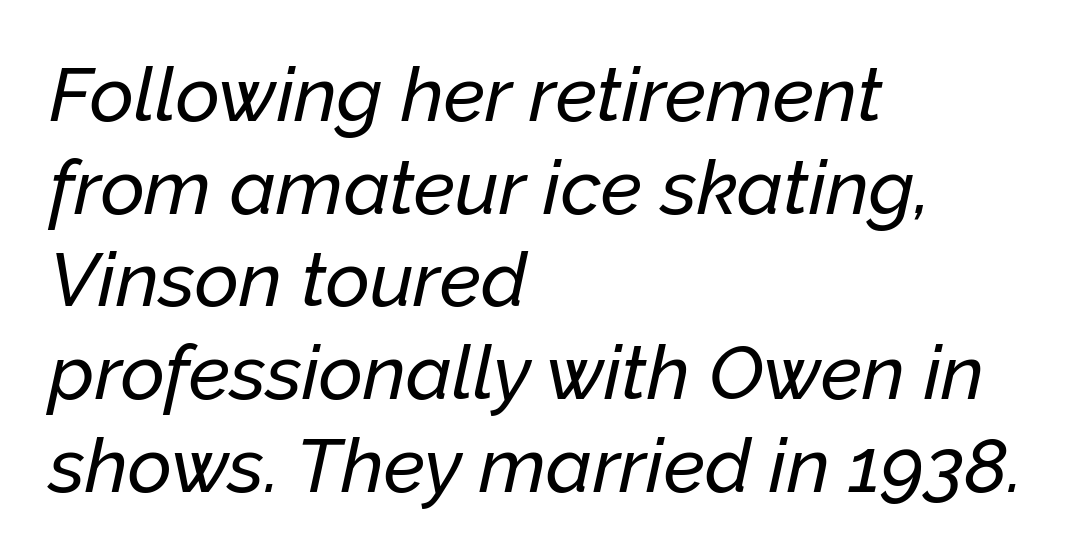
The horizontal fit of the characters is conventional and even. Tall strokes in this sample are angled rather than plumb. The space directly below the letters is spotless. Left-aligned paragraph, ragged on the right. The face used here is proportionally spaced, like ordinary book or web type.
